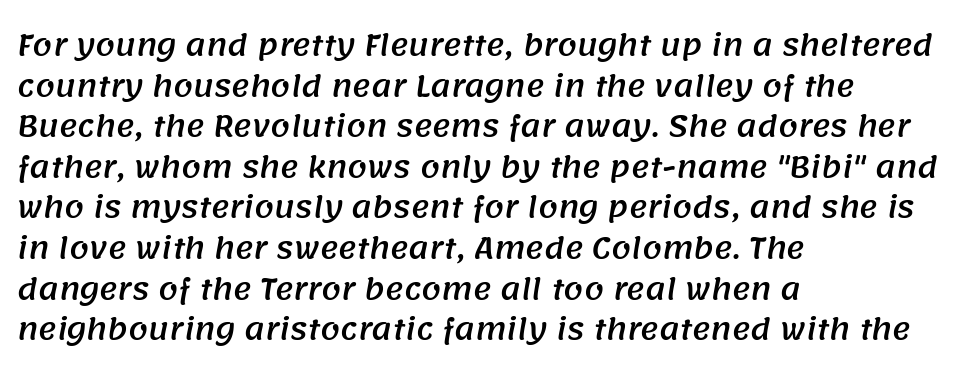
Look at the bottom of the vertical strokes: they stop flat, with no serifs. The ragged edge is on the right, which tells us the setting is flush left. Think of a printed novel: that variable character pitch is what you see here. Quick note: underline off. Short note: letters normally spaced. One glance says typical: line gaps are just what's usual.
